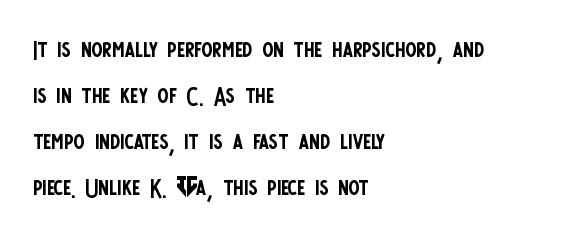
{"serif": "no", "italic": "no", "bold": "no", "weight": "regular", "width": "condensed", "stroke_contrast": "low", "x_height": "large", "monospaced": "no", "underline": "no", "align": "left", "line_spacing": "normal", "line_spacing_ratio": 1.39, "letter_spacing": "normal", "letter_spacing_em": 0.0, "glyph_px": 33}
